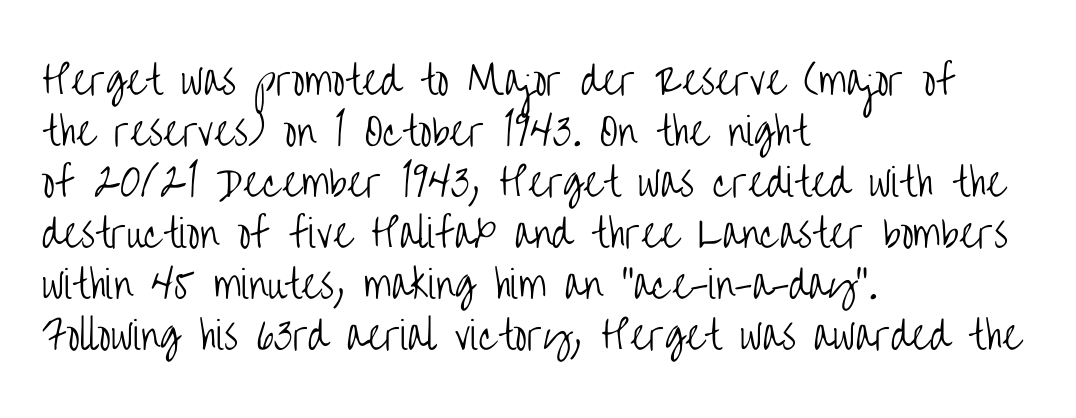
{"serif": "no", "italic": "no", "bold": "no", "weight": "light", "width": "condensed", "stroke_contrast": "low", "x_height": "large", "monospaced": "no", "underline": "no", "align": "left", "line_spacing": "normal", "line_spacing_ratio": 1.34, "letter_spacing": "normal", "letter_spacing_em": 0.0, "glyph_px": 38}
